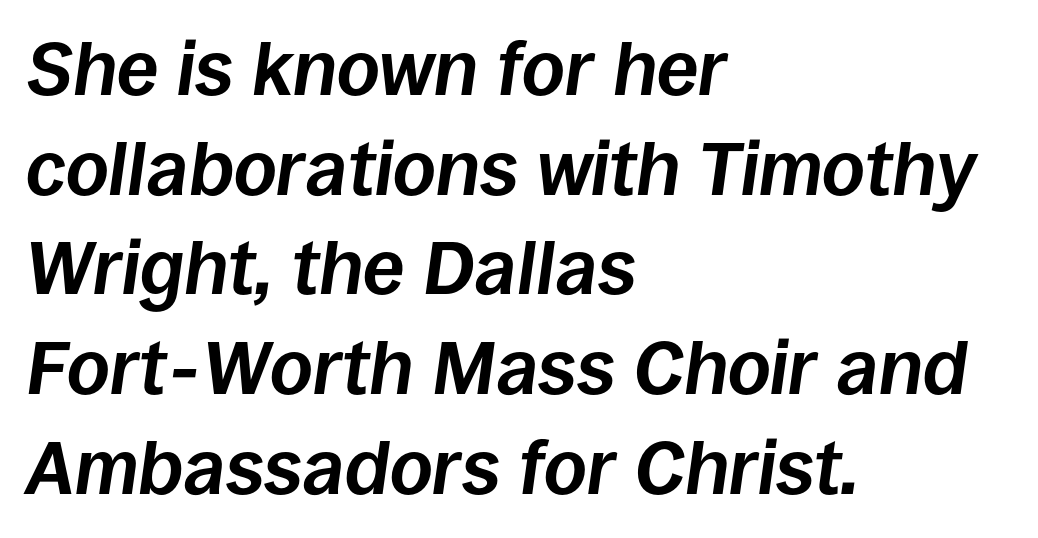
The image shows 75 px bold type, italic (leaning right); set left-aligned, normal line spacing (1.33x), normal letter spacing, not underlined; low stroke contrast and a large x-height.
